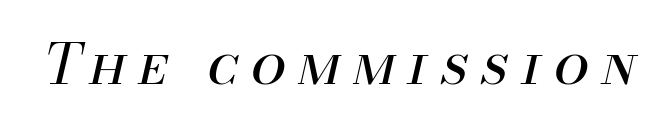
{"italic": "yes", "lean": "right", "slant_degrees": 13, "bold": "no", "weight": "regular", "width": "normal", "stroke_contrast": "medium", "x_height": "small", "monospaced": "no", "underline": "no", "letter_spacing": "wide", "letter_spacing_em": 0.22, "glyph_px": 56}
